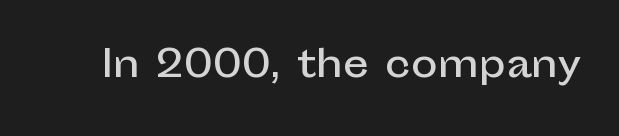
{"serif": "no", "italic": "no", "width": "normal", "stroke_contrast": "low", "x_height": "medium", "monospaced": "no", "underline": "no", "letter_spacing": "normal", "letter_spacing_em": 0.0, "glyph_px": 36}
